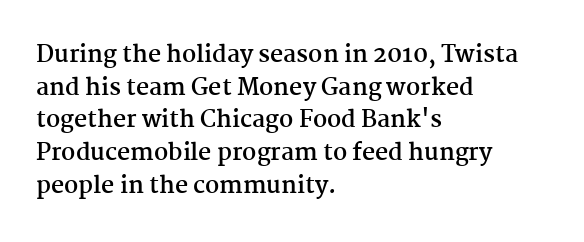
Here the glyphs are tracked normally, forming tight word shapes. One-word summary of the alignment: left. In terms of posture, this sample is upright. Notice how thick the strokes are: this is what a full bold looks like. The lines sit at an ordinary, default distance from one another.
